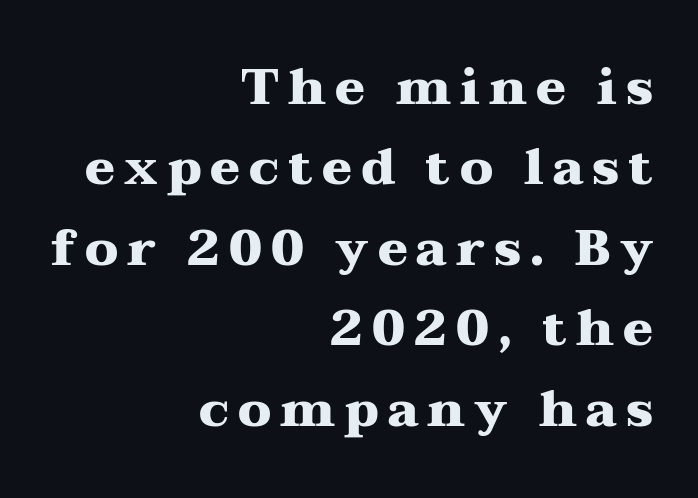
{"serif": "yes", "italic": "no", "bold": "yes", "weight": "heavy", "width": "wide", "stroke_contrast": "medium", "x_height": "medium", "monospaced": "no", "underline": "no", "align": "right", "line_spacing": "normal", "line_spacing_ratio": 1.61, "glyph_px": 50}
